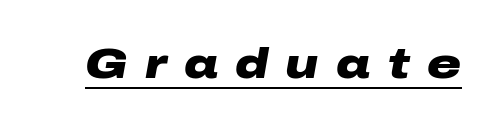
Varying glyph widths throughout — classic text-font behaviour. This is underlined copy, the kind a proofreader might mark for attention. In terms of posture, this sample is oblique. A dark, heavy texture on the line: the type is bold. Words appear elongated and porous because spacing is wide.
